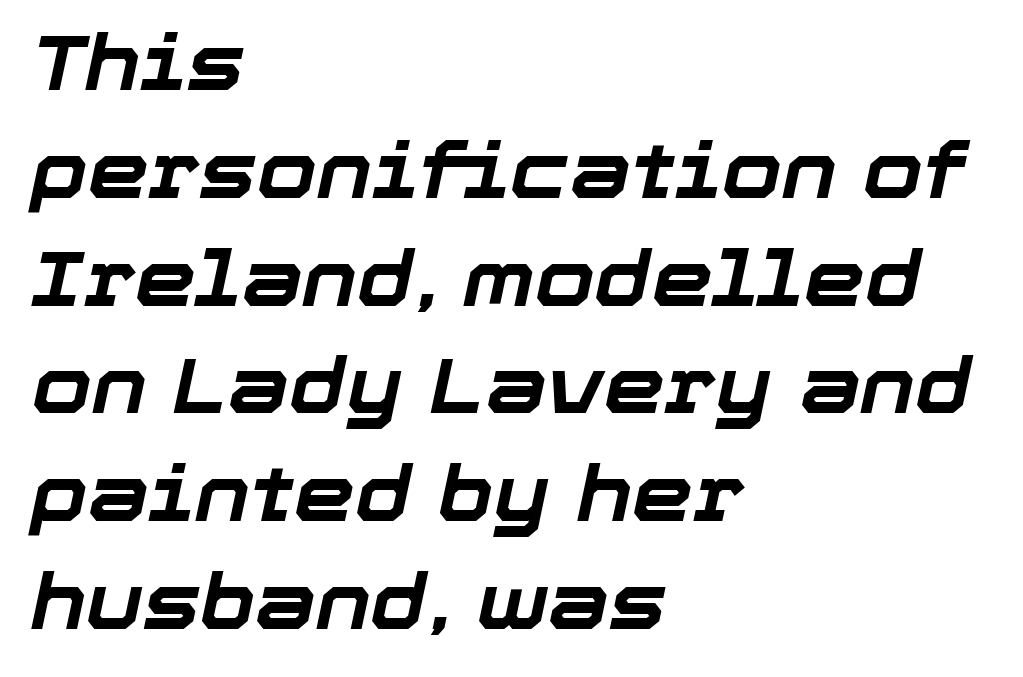
The image shows 77 px bold type, italic (leaning right); set left-aligned, normal line spacing (1.4x), normal letter spacing, not underlined; low stroke contrast and a medium x-height.
